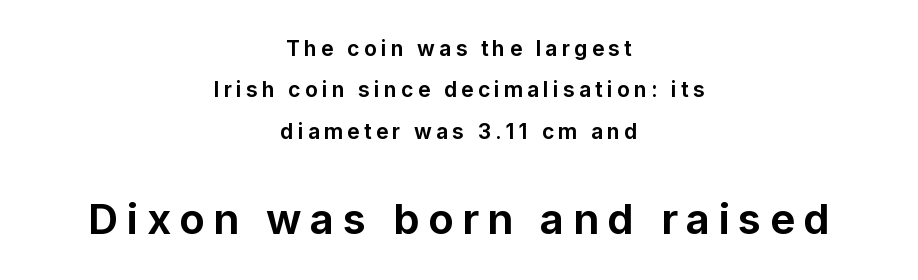
{"serif": "no", "italic": "no", "bold": "yes", "weight": "bold", "width": "normal", "stroke_contrast": "low", "x_height": "medium", "monospaced": "no", "underline": "no", "align": "center", "line_spacing": "loose", "line_spacing_ratio": 1.97, "letter_spacing": "wide", "letter_spacing_em": 0.2, "larger_block": "second", "size_ratio": 2.0, "glyph_px": 42}
